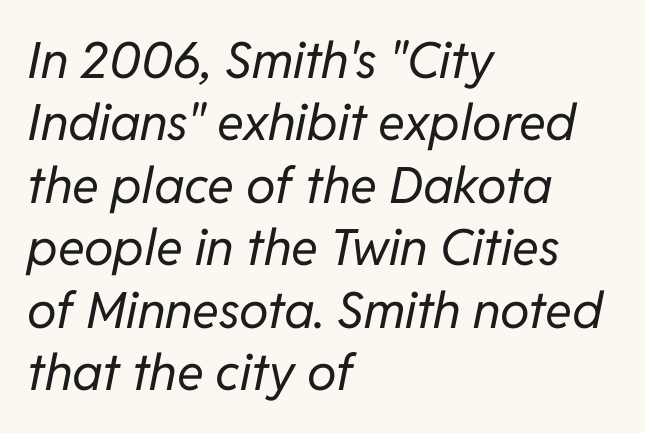
The rag falls on the right side of this text block. Is there much room between lines? A standard amount, neither cramped nor airy. No letter is thick-stroked: the sample isn't bold. Think of a printed novel: that variable character pitch is what you see here.
